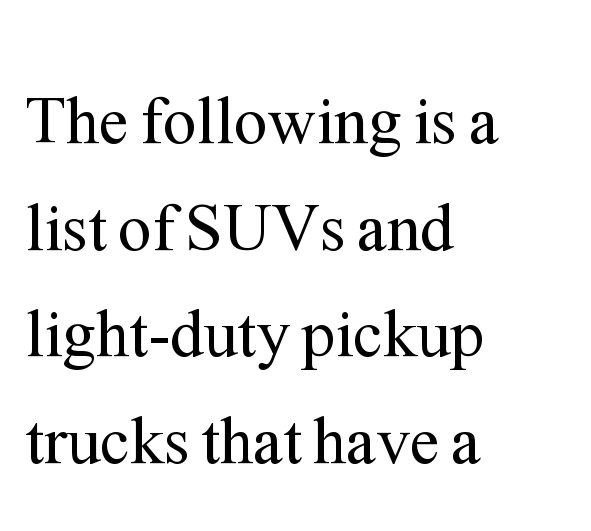
These lines stack with their left ends in a neat column. Heaviness? Minimal to ordinary, like unemphasized prose. In terms of letterspacing, this is plain default setting. Do the characters align in a grid? No, the font is proportional. Observe the serifs anchoring each vertical stroke in this sample.
